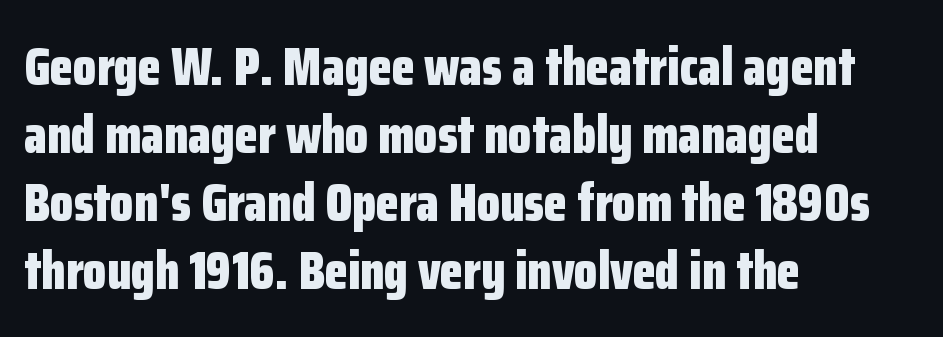
All the whitespace from short lines collects on the right. It's the straight-up-and-down kind of type. Is the type bold? Yes — the strokes are clearly thick and heavy. Note: no serifs on the glyphs. Vertical spacing — default. Each letter keeps its own natural width here, so spacing adapts to shape.
